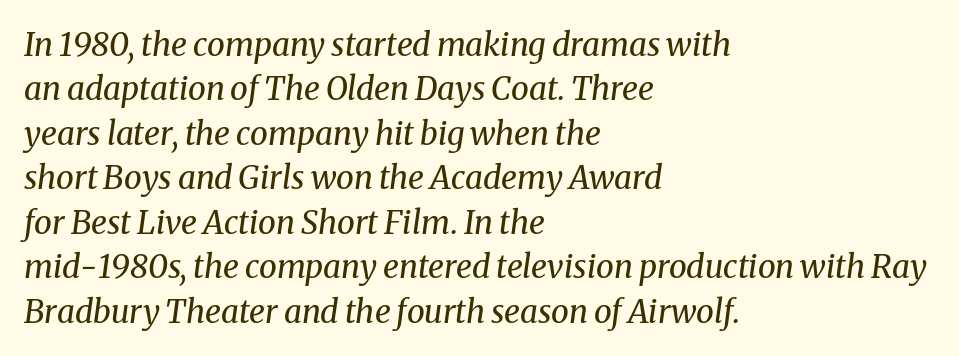
Q: Is the text bold? A: No.
Q: Is the text italic (slanted)? A: Yes, it leans right by about 8 degrees.
Q: Is the typeface a serif or a sans-serif typeface? A: Serif.
Q: Is the text underlined? A: No.
Q: How is the paragraph aligned? A: Left-aligned.
Q: Is the spacing between letters normal or unusually wide? A: Normal.
Q: Is the spacing between lines tight, normal or loose? A: Normal.
Q: Width (condensed, normal, or wide)? A: Normal.
Q: Stroke contrast? A: Medium.
Q: x-height? A: Medium.
Q: Monospaced? A: No.
